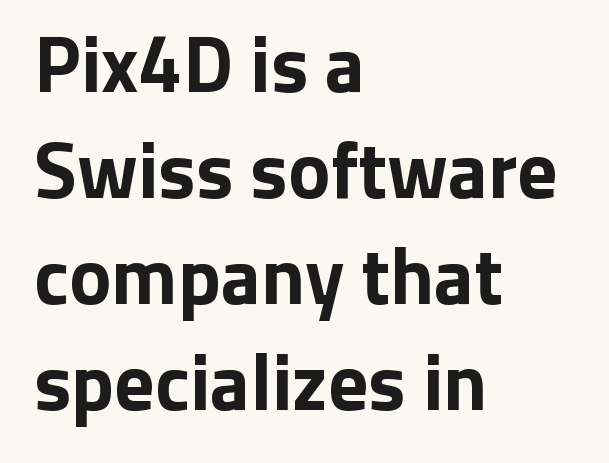
This sample uses a sans-serif face. The sample has been set heavy, in full bold. Upright lettering throughout. Reading down the block, your eye returns to a fixed left position each line. Compared with typical paragraphs, the rows here are spaced about the same. The face used here is proportionally spaced, like ordinary book or web type.
